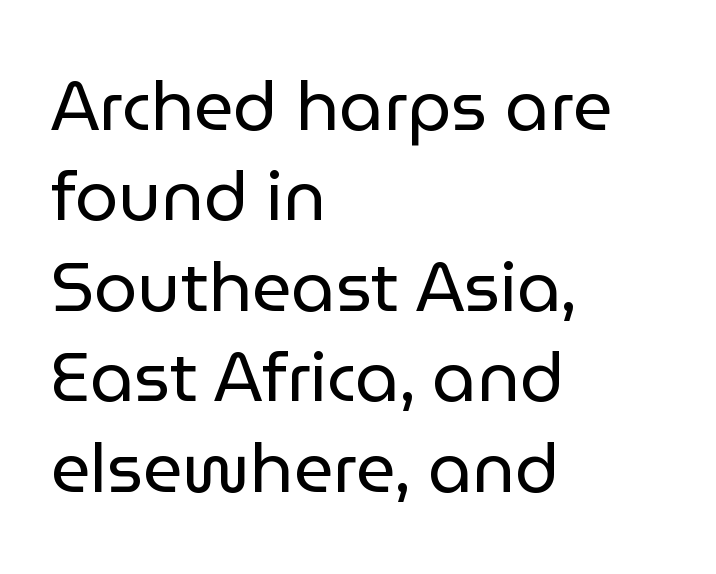
Type without underlining. The rendering keeps characters at their native spacing. Weight: not bold — regular or lighter. Notice how descenders clear the ascenders below comfortably — that's standard leading. Upright lettering throughout. Each letter keeps its own natural width here, so spacing adapts to shape.
